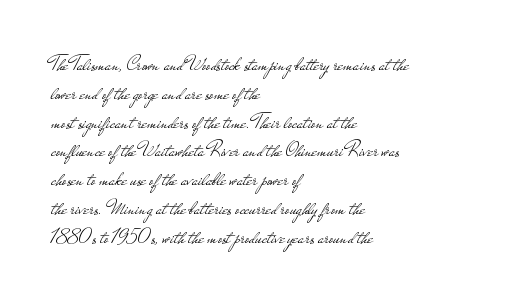
Q: Is the text bold? A: No.
Q: Is the text italic (slanted)? A: Yes.
Q: Is the text underlined? A: No.
Q: How is the paragraph aligned? A: Left-aligned.
Q: Is the spacing between letters normal or unusually wide? A: Normal.
Q: Is the spacing between lines tight, normal or loose? A: Normal.
